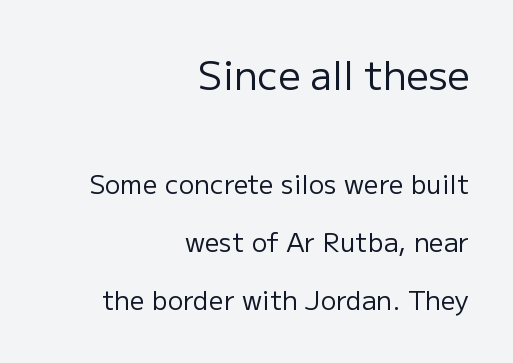
Q: Is the text bold? A: No.
Q: Is the text italic (slanted)? A: No, it is upright.
Q: Is the typeface a serif or a sans-serif typeface? A: Sans-serif.
Q: Is the text underlined? A: No.
Q: How is the paragraph aligned? A: Right-aligned.
Q: Is the spacing between letters normal or unusually wide? A: Normal.
Q: Is the spacing between lines tight, normal or loose? A: Loose.
Q: Which block of text is set in a larger size, the first (top) or the second (bottom)? A: The first (top) one.
Q: Width (condensed, normal, or wide)? A: Normal.
Q: Stroke contrast? A: Low.
Q: x-height? A: Medium.
Q: Monospaced? A: No.
